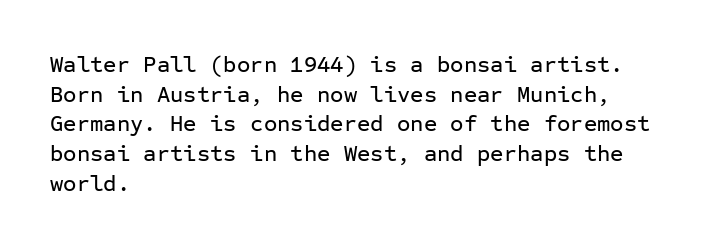
Q: Is the text italic (slanted)? A: No, it is upright.
Q: Is the text underlined? A: No.
Q: How is the paragraph aligned? A: Left-aligned.
Q: Is the spacing between letters normal or unusually wide? A: Normal.
Q: Is the spacing between lines tight, normal or loose? A: Normal.
